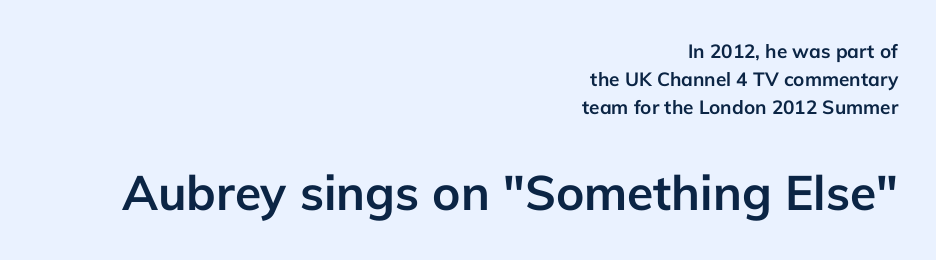
The image shows 48 px semibold sans-serif type, upright; set right-aligned, normal line spacing (1.48x), normal letter spacing, not underlined; the second (bottom) block is 2.53x larger; low stroke contrast and a medium x-height.
